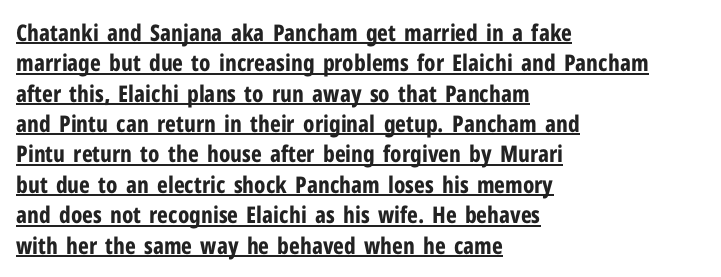
{"italic": "no", "bold": "yes", "underline": "yes", "align": "left", "line_spacing": "normal", "line_spacing_ratio": 1.32, "letter_spacing": "normal", "letter_spacing_em": 0.0, "glyph_px": 23}
